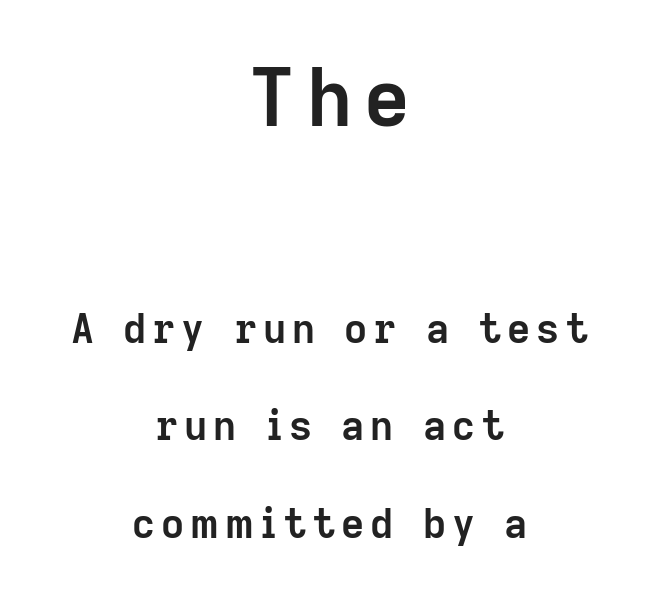
The image shows 79 px semibold sans-serif type, upright; set centered, loose line spacing (2.43x), not underlined; the first (top) block is 1.98x larger; low stroke contrast and a medium x-height.
